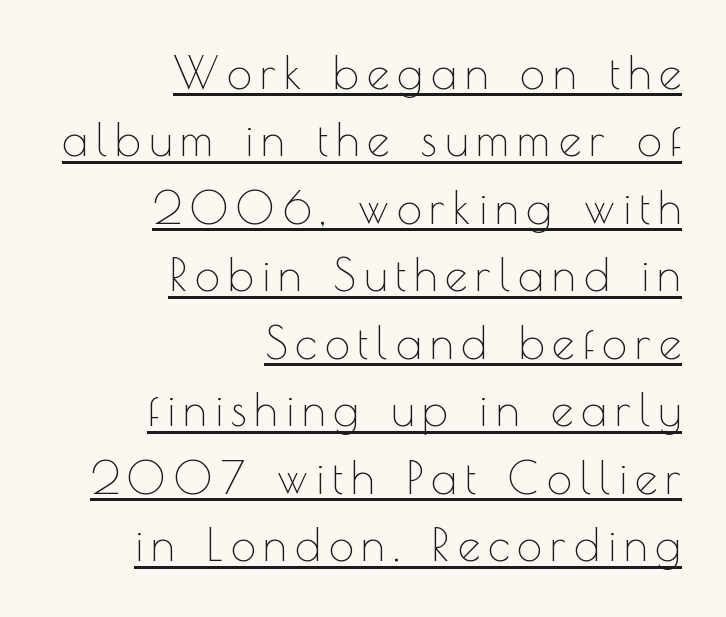
{"serif": "no", "italic": "no", "bold": "no", "weight": "thin", "width": "normal", "x_height": "small", "monospaced": "no", "underline": "yes", "align": "right", "line_spacing": "normal", "line_spacing_ratio": 1.5, "glyph_px": 45}
